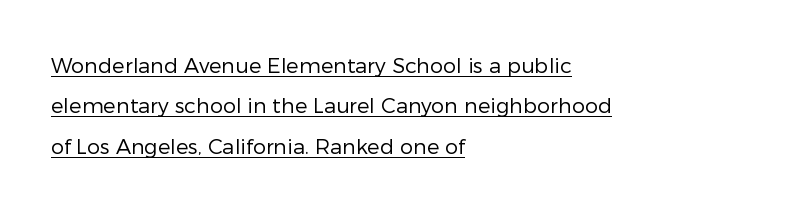
{"italic": "no", "bold": "no", "underline": "yes", "align": "left", "line_spacing": "loose", "line_spacing_ratio": 1.92, "letter_spacing": "normal", "letter_spacing_em": 0.0, "glyph_px": 21}
